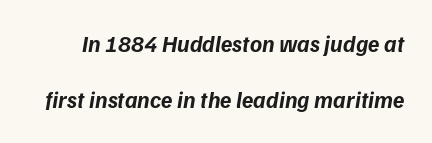
The image shows 23 px bold type; set loose line spacing (2.45x), normal letter spacing, not underlined.
